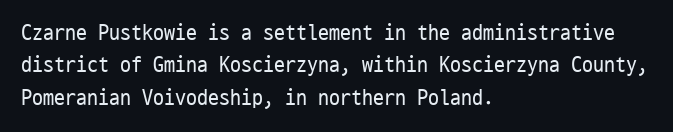
The image shows 22 px text type, upright; set left-aligned, normal line spacing (1.47x), normal letter spacing, not underlined.
